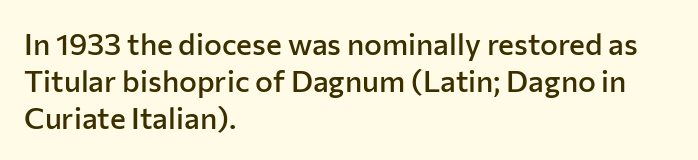
{"serif": "no", "italic": "no", "bold": "semi", "weight": "semibold", "width": "normal", "stroke_contrast": "low", "x_height": "medium", "monospaced": "no", "underline": "no", "align": "left", "line_spacing_ratio": 1.23, "letter_spacing": "normal", "letter_spacing_em": 0.0, "glyph_px": 30}
